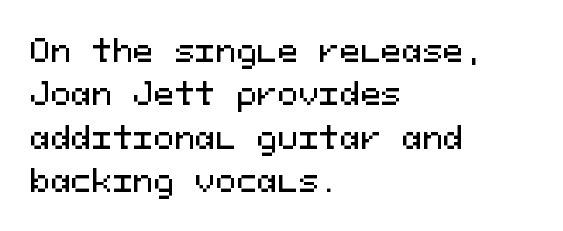
The image shows 31 px sans-serif type, upright, monospaced; set left-aligned, normal line spacing (1.4x), normal letter spacing, not underlined; medium stroke contrast and a medium x-height.
